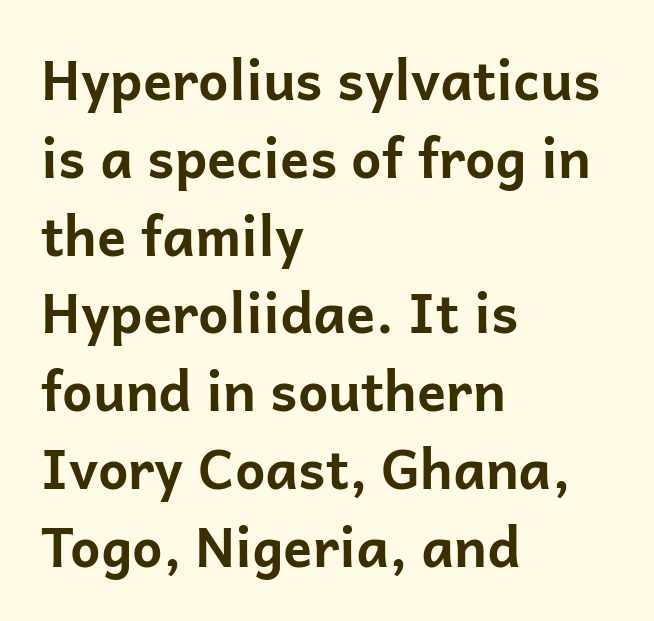
The image shows 54 px bold sans-serif type, upright; set left-aligned, normal line spacing (1.44x), normal letter spacing, not underlined; low stroke contrast and a medium x-height.
